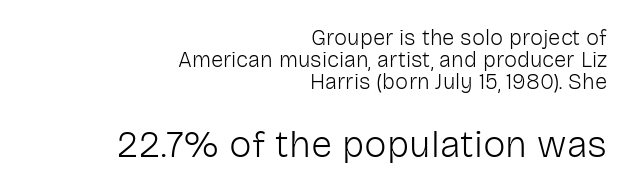
Q: Is the text bold? A: No.
Q: Is the text italic (slanted)? A: No, it is upright.
Q: Is the typeface a serif or a sans-serif typeface? A: Sans-serif.
Q: Is the text underlined? A: No.
Q: How is the paragraph aligned? A: Right-aligned.
Q: Is the spacing between letters normal or unusually wide? A: Normal.
Q: Is the spacing between lines tight, normal or loose? A: Tight.
Q: Which block of text is set in a larger size, the first (top) or the second (bottom)? A: The second (bottom) one.
Q: Width (condensed, normal, or wide)? A: Normal.
Q: Stroke contrast? A: Low.
Q: x-height? A: Medium.
Q: Monospaced? A: No.
